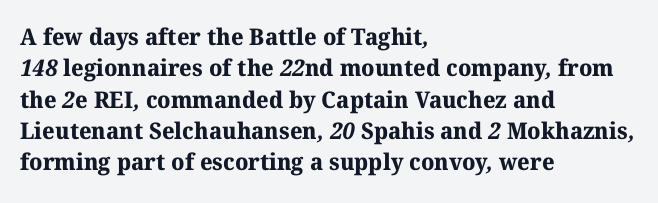
{"bold": "yes", "underline": "no", "align": "left", "line_spacing": "normal", "line_spacing_ratio": 1.36, "letter_spacing": "normal", "letter_spacing_em": 0.0, "glyph_px": 23}
